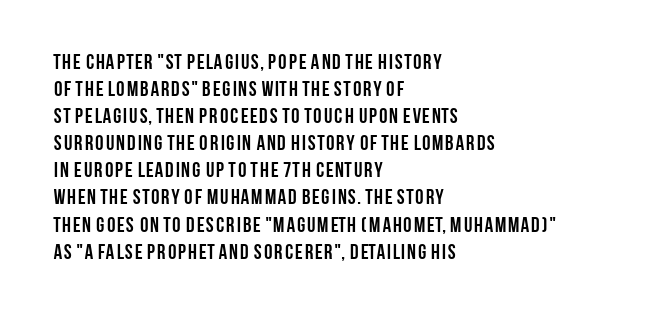
The image shows 21 px bold type, upright; set left-aligned, normal line spacing (1.29x), normal letter spacing, not underlined.
